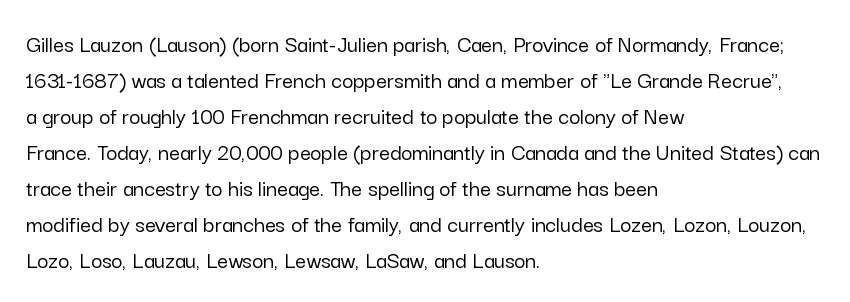
Q: Is the text italic (slanted)? A: No, it is upright.
Q: Is the text underlined? A: No.
Q: How is the paragraph aligned? A: Left-aligned.
Q: Is the spacing between letters normal or unusually wide? A: Normal.
Q: Is the spacing between lines tight, normal or loose? A: Normal.
